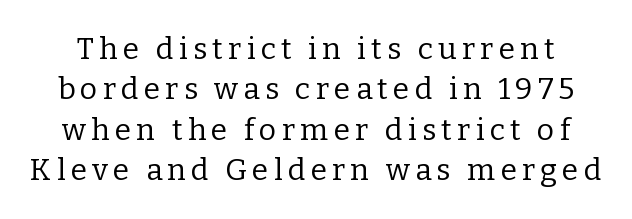
Compared with a typical body face, this is equally light or lighter still. You could not count columns in this text — the font is proportionally spaced. Notice how the stems are strictly vertical — no italics here. Anything drawn beneath the words? Only blank space. A serif font was chosen for this passage.
